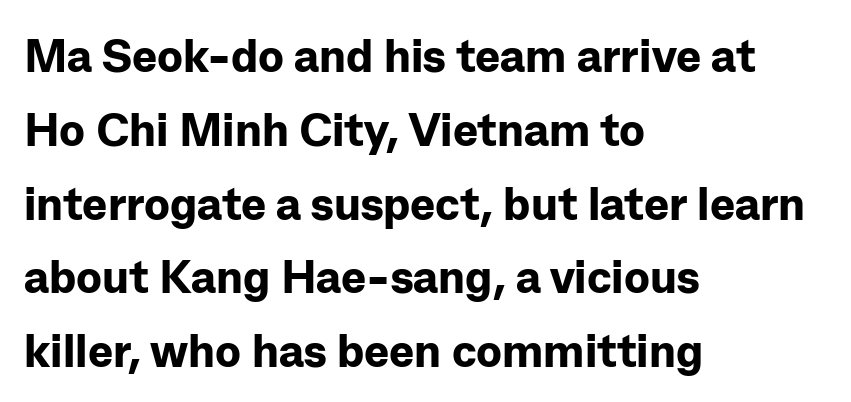
To sum up the face: it is a sans, with no serifs. The zone under the glyphs is completely vacant. Quick note: not italic, upright. The passage shown is emphatically bold.
